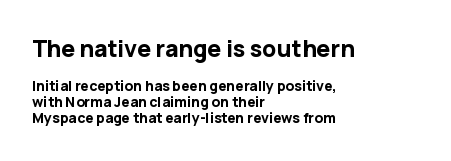
{"italic": "no", "bold": "yes", "underline": "no", "align": "left", "line_spacing": "tight", "line_spacing_ratio": 1.13, "letter_spacing": "normal", "letter_spacing_em": 0.0, "larger_block": "first", "size_ratio": 1.64, "glyph_px": 23}
